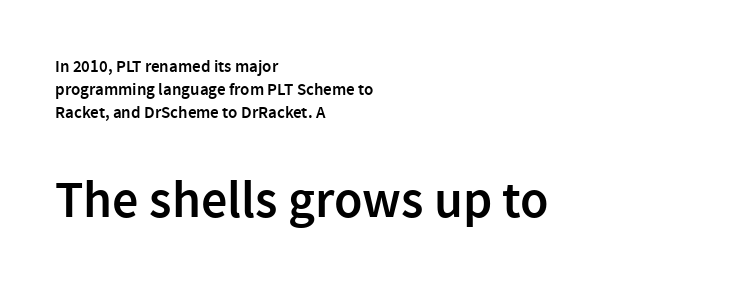
Q: Is the text bold? A: Semi-bold.
Q: Is the text italic (slanted)? A: No, it is upright.
Q: Is the typeface a serif or a sans-serif typeface? A: Sans-serif.
Q: Is the text underlined? A: No.
Q: How is the paragraph aligned? A: Left-aligned.
Q: Is the spacing between letters normal or unusually wide? A: Normal.
Q: Is the spacing between lines tight, normal or loose? A: Normal.
Q: Which block of text is set in a larger size, the first (top) or the second (bottom)? A: The second (bottom) one.
Q: Width (condensed, normal, or wide)? A: Normal.
Q: x-height? A: Medium.
Q: Monospaced? A: No.
